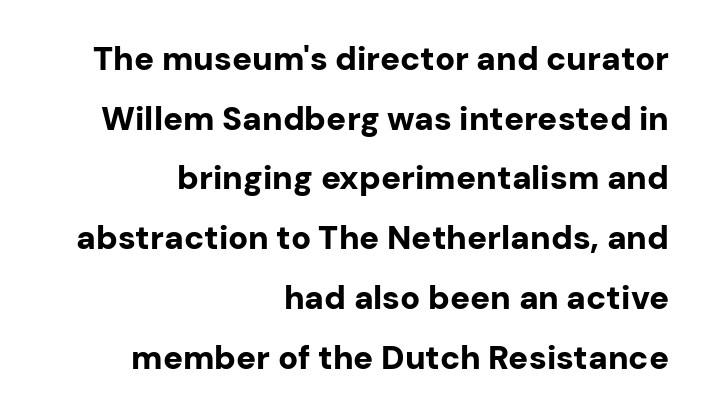
The type family on display is of the sans-serif kind. How are the letters spaced? Ordinarily, with no added tracking. The face used here is proportionally spaced, like ordinary book or web type. Typeset ragged left — the right edge is the straight one. Each glyph is drawn with heavy, bold strokes.
